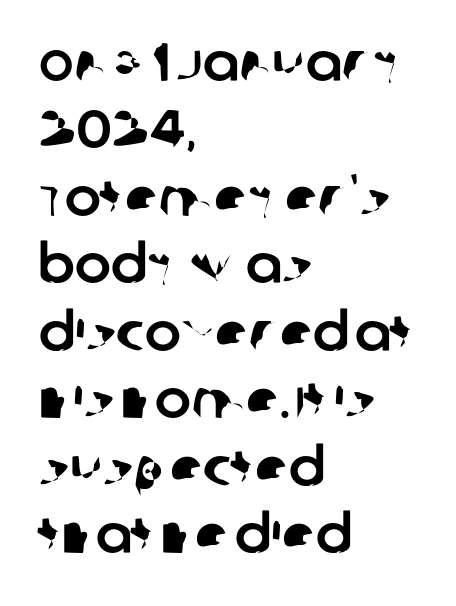
{"serif": "no", "width": "normal", "stroke_contrast": "low", "x_height": "large", "monospaced": "no", "underline": "no", "align": "left", "line_spacing": "normal", "line_spacing_ratio": 1.25, "letter_spacing": "normal", "letter_spacing_em": 0.0, "glyph_px": 54}
